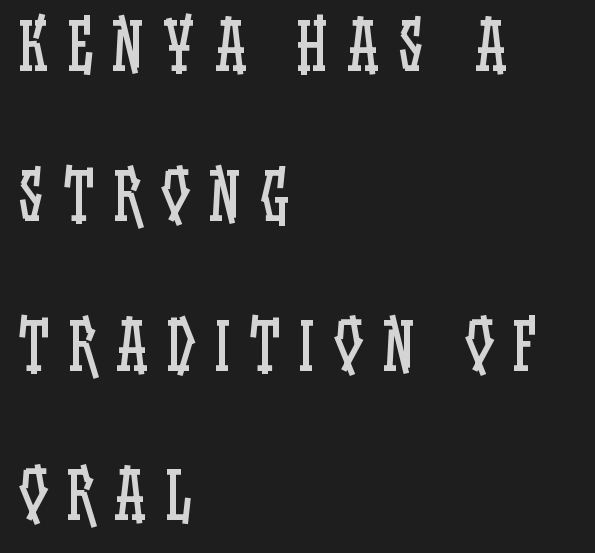
Q: Is the text bold? A: No.
Q: Is the text italic (slanted)? A: No, it is upright.
Q: Is the text underlined? A: No.
Q: How is the paragraph aligned? A: Left-aligned.
Q: Is the spacing between letters normal or unusually wide? A: Unusually wide.
Q: Is the spacing between lines tight, normal or loose? A: Loose.
Q: Width (condensed, normal, or wide)? A: Condensed.
Q: Stroke contrast? A: Low.
Q: x-height? A: Large.
Q: Monospaced? A: No.
